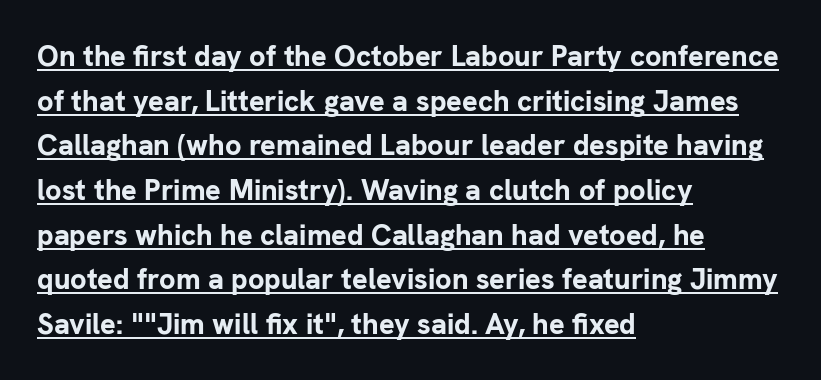
The image shows 29 px bold sans-serif type, upright; set left-aligned, normal line spacing (1.54x), normal letter spacing, underlined; low stroke contrast and a medium x-height.
